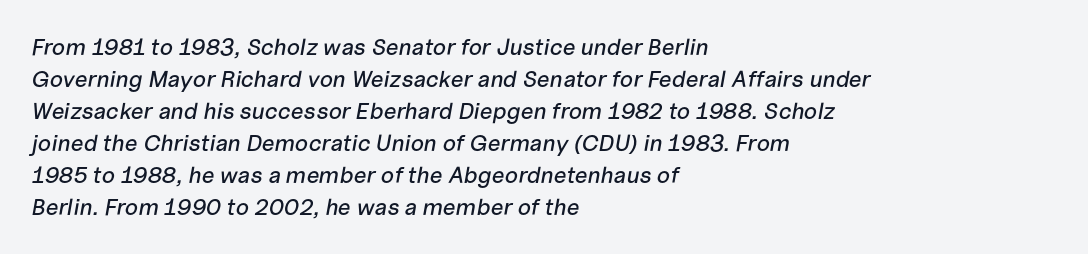
Q: Is the text italic (slanted)? A: Yes, it leans right by about 10 degrees.
Q: Is the text underlined? A: No.
Q: How is the paragraph aligned? A: Left-aligned.
Q: Is the spacing between letters normal or unusually wide? A: Normal.
Q: Is the spacing between lines tight, normal or loose? A: Normal.
